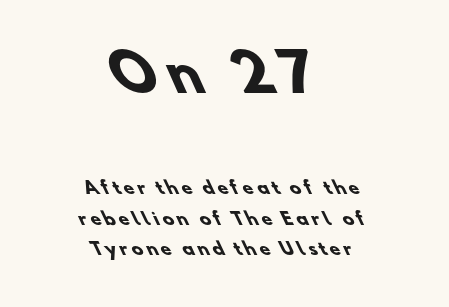
What kind of face is this? One without serifs — a sans. Teacher's note: observe the equal gaps on both sides — that is centered alignment. These lines carry a lot of weight — the face is fully bold. Look at the glyph heights: the upper group is clearly the bigger setting. The passage shown is typed in a proportional face where columns would drift. Lines of text with bare space underneath.
